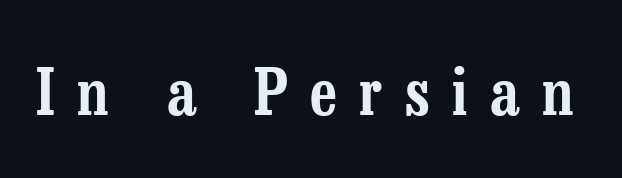
{"serif": "yes", "italic": "no", "width": "condensed", "stroke_contrast": "low", "x_height": "medium", "monospaced": "no", "underline": "no", "letter_spacing": "wide", "letter_spacing_em": 0.36, "glyph_px": 63}
